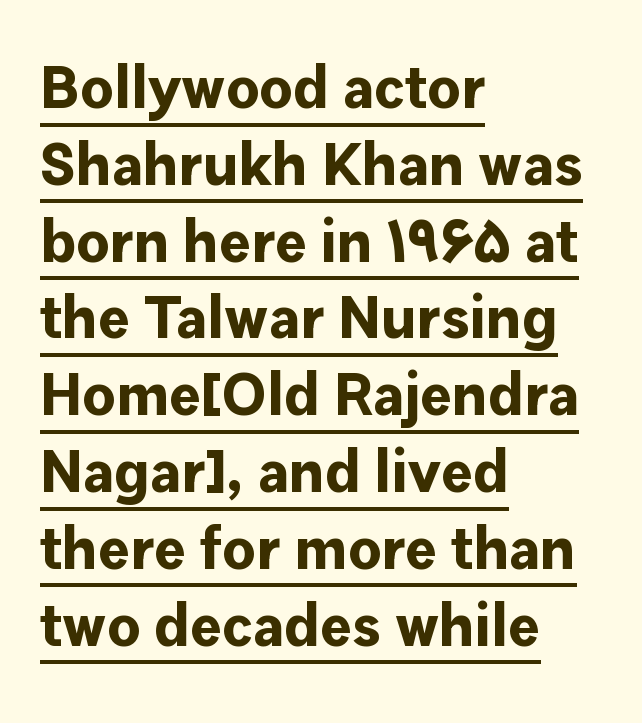
{"serif": "no", "italic": "no", "bold": "yes", "weight": "bold", "width": "normal", "stroke_contrast": "low", "x_height": "medium", "monospaced": "no", "underline": "yes", "align": "left", "line_spacing": "normal", "line_spacing_ratio": 1.28, "letter_spacing": "normal", "letter_spacing_em": 0.0, "glyph_px": 60}
